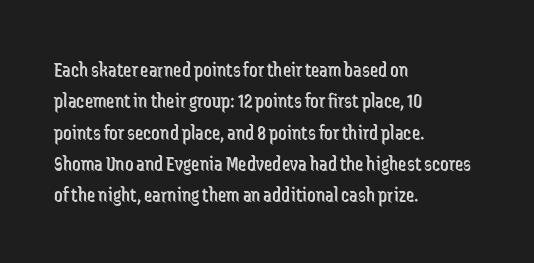
Ordinary non-slanted type is in use. Honestly, the row spacing looks completely unremarkable. These lines keep a tight, regular rhythm from letter to letter. These lines stack with their left ends in a neat column.
